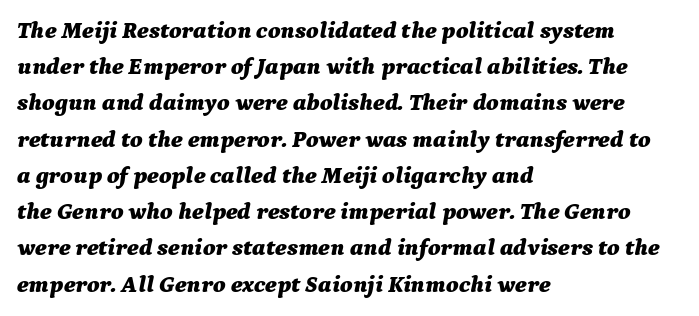
The image shows 24 px bold type, italic (leaning right); set left-aligned, normal line spacing (1.51x), normal letter spacing, not underlined.
